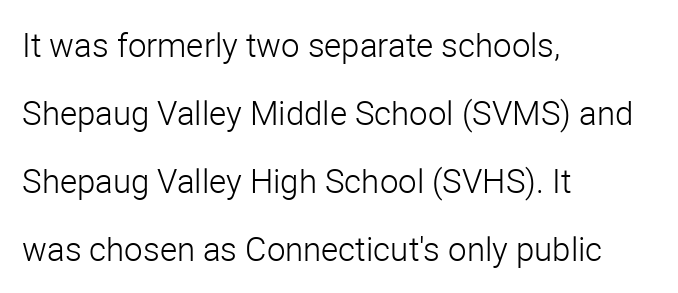
The image shows 33 px light sans-serif type, upright; set left-aligned, loose line spacing (2.06x), normal letter spacing, not underlined; low stroke contrast and a medium x-height.
